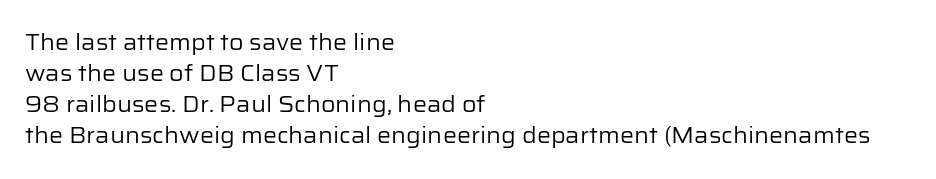
Q: Is the text bold? A: No.
Q: Is the text italic (slanted)? A: No, it is upright.
Q: Is the text underlined? A: No.
Q: How is the paragraph aligned? A: Left-aligned.
Q: Is the spacing between letters normal or unusually wide? A: Normal.
Q: Is the spacing between lines tight, normal or loose? A: Normal.
